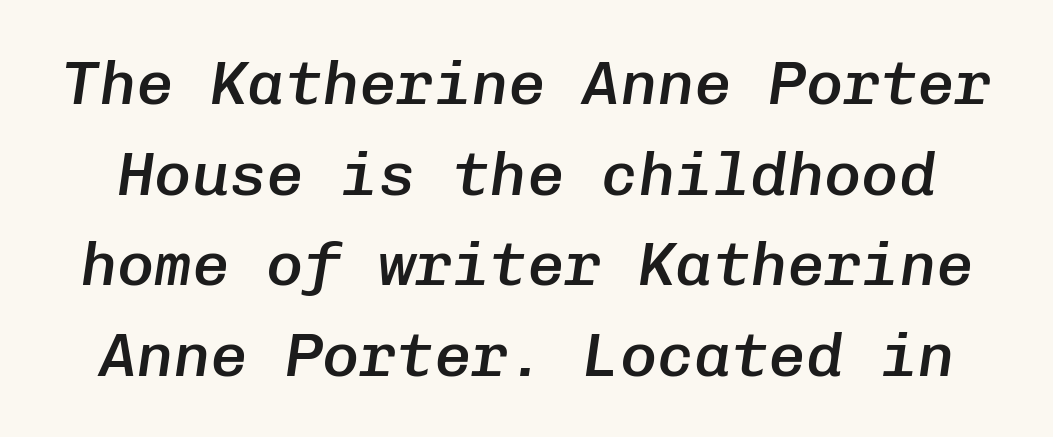
The image shows 62 px semibold type, italic (leaning right), monospaced; set normal line spacing (1.46x), normal letter spacing, not underlined; low stroke contrast and a medium x-height.
